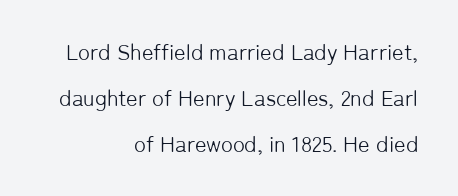
{"italic": "no", "bold": "no", "underline": "no", "align": "right", "line_spacing": "loose", "line_spacing_ratio": 2.1, "letter_spacing": "normal", "letter_spacing_em": 0.0, "glyph_px": 22}
